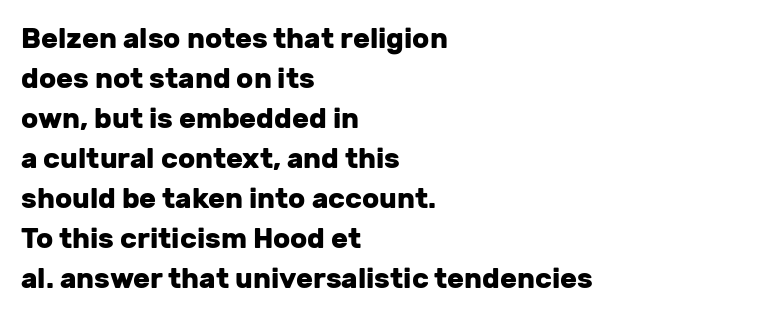
Vertical spacing — default. Regarding serifs, this sample does without them. The letterforms sit shoulder to shoulder at normal distance. Every letter is thick-stroked: bold, no question. In CSS terms this would be text-align: left. The space beneath each line is pristine and unruled.
